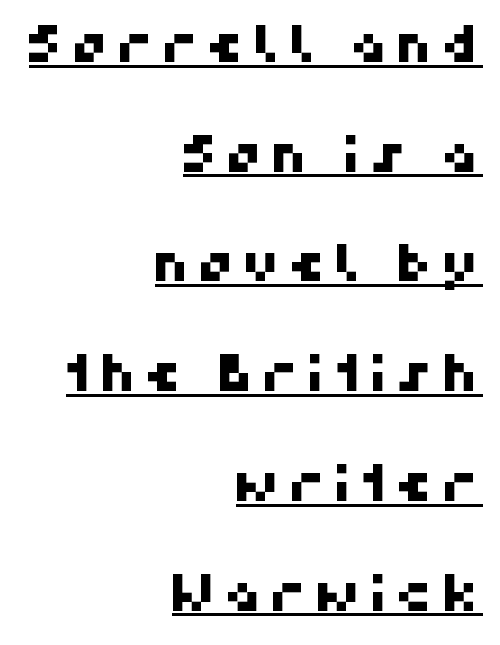
How would I describe the line gaps? Wide and relaxed. A typographer would call this underscored text. The lines are quadded right. Nothing sits at the stroke ends, so this counts as sans-serif. Character widths vary here, with narrow letters taking less room than wide ones.
